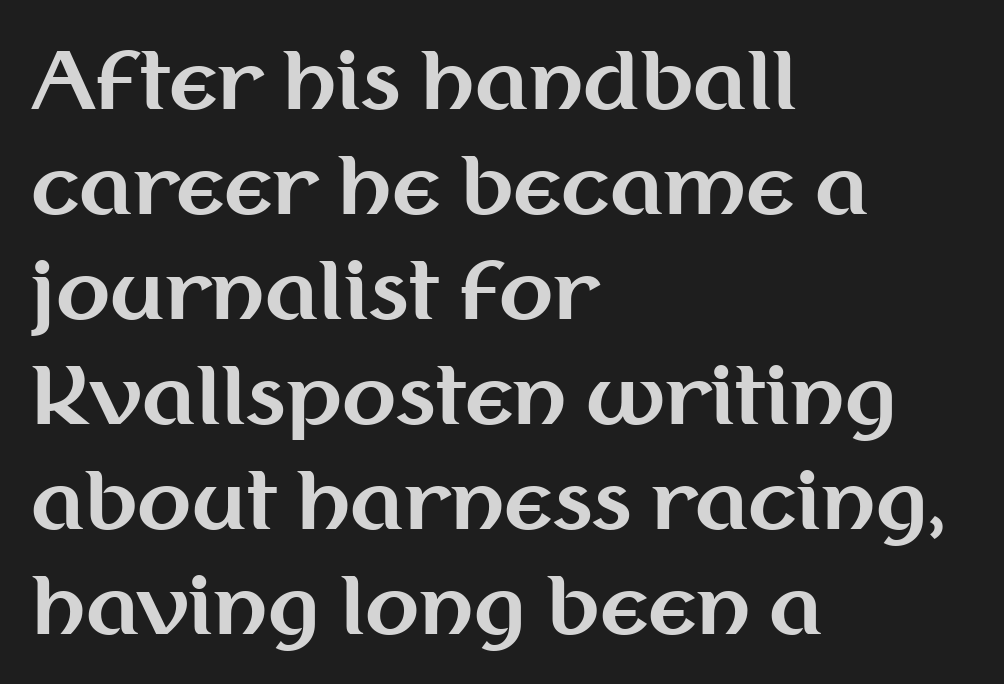
{"serif": "no", "italic": "no", "bold": "yes", "weight": "bold", "width": "normal", "stroke_contrast": "medium", "x_height": "medium", "monospaced": "no", "underline": "no", "align": "left", "line_spacing": "normal", "line_spacing_ratio": 1.33, "letter_spacing": "normal", "letter_spacing_em": 0.0, "glyph_px": 79}
